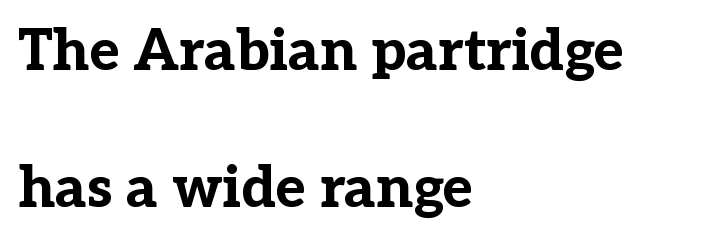
Q: Is the text bold? A: Yes.
Q: Is the text italic (slanted)? A: No, it is upright.
Q: Is the typeface a serif or a sans-serif typeface? A: Serif.
Q: Is the text underlined? A: No.
Q: How is the paragraph aligned? A: Left-aligned.
Q: Is the spacing between letters normal or unusually wide? A: Normal.
Q: Is the spacing between lines tight, normal or loose? A: Loose.
Q: Width (condensed, normal, or wide)? A: Normal.
Q: Stroke contrast? A: Low.
Q: x-height? A: Medium.
Q: Monospaced? A: No.
